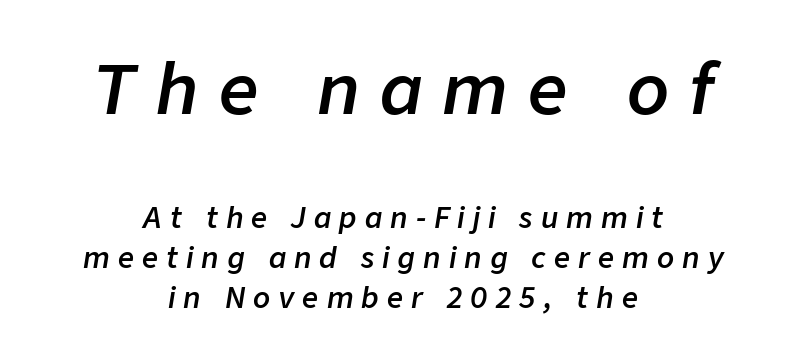
The designer gave the opening block more size than the closing block. Words float on clear page, feet unadorned. Proportional: the letters do not fall into vertical columns. Whoever set this chose a conventional vertical rhythm. A centered setting, common on invitations and titles, is used for this passage.
